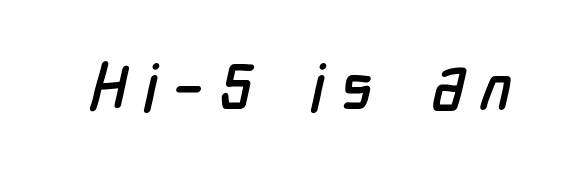
{"serif": "no", "width": "condensed", "stroke_contrast": "low", "x_height": "medium", "monospaced": "no", "underline": "no", "letter_spacing": "wide", "letter_spacing_em": 0.24, "glyph_px": 64}
